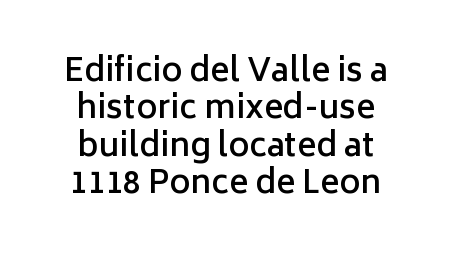
{"serif": "no", "italic": "no", "bold": "semi", "weight": "semibold", "width": "normal", "stroke_contrast": "low", "x_height": "medium", "monospaced": "no", "underline": "no", "align": "center", "line_spacing_ratio": 1.17, "letter_spacing": "normal", "letter_spacing_em": 0.0, "glyph_px": 32}
